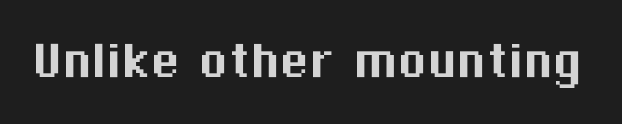
Q: Is the text italic (slanted)? A: No, it is upright.
Q: Is the typeface a serif or a sans-serif typeface? A: Sans-serif.
Q: Is the text underlined? A: No.
Q: Is the spacing between letters normal or unusually wide? A: Normal.
Q: Width (condensed, normal, or wide)? A: Normal.
Q: Stroke contrast? A: Medium.
Q: x-height? A: Medium.
Q: Monospaced? A: No.
